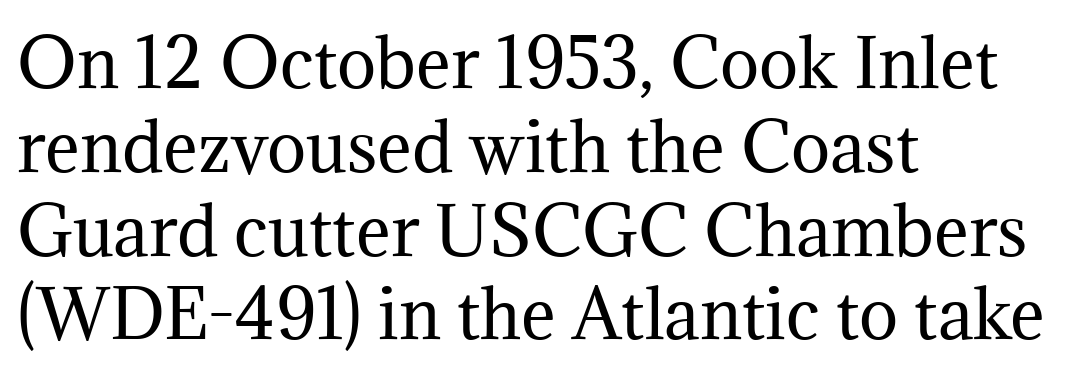
Honestly, the row spacing looks completely unremarkable. Spacing verdict: proportional, widths tailored to each character. Letters have the restrained weight of plain body copy at most. Ascenders rise straight up at ninety degrees. Descender tails drop into unmarked territory. Which margin do the lines hug? The left one — the right edge is uneven.
